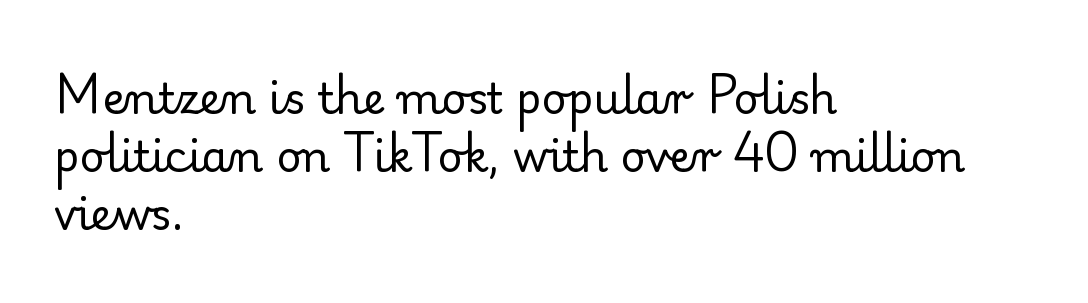
The typeface has the unassuming heft of standard copy or less. The foot of each line stays bare and open. Each letter keeps its own natural width here, so spacing adapts to shape. You can tell it's not italic because the verticals are truly vertical. Evenly set lines give the paragraph a standard silhouette. No extra tracking has been applied to these lines.
